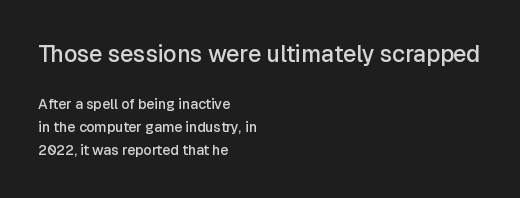
Q: Is the text bold? A: Semi-bold.
Q: Is the text italic (slanted)? A: No, it is upright.
Q: Is the text underlined? A: No.
Q: How is the paragraph aligned? A: Left-aligned.
Q: Is the spacing between letters normal or unusually wide? A: Normal.
Q: Is the spacing between lines tight, normal or loose? A: Normal.
Q: Which block of text is set in a larger size, the first (top) or the second (bottom)? A: The first (top) one.
